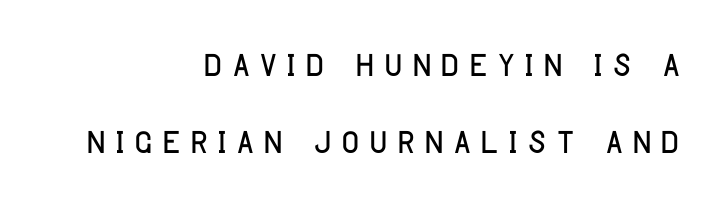
Q: Is the text italic (slanted)? A: No, it is upright.
Q: Is the typeface a serif or a sans-serif typeface? A: Sans-serif.
Q: Is the text underlined? A: No.
Q: How is the paragraph aligned? A: Right-aligned.
Q: Is the spacing between lines tight, normal or loose? A: Normal.
Q: Width (condensed, normal, or wide)? A: Condensed.
Q: Stroke contrast? A: Low.
Q: x-height? A: Large.
Q: Monospaced? A: No.
